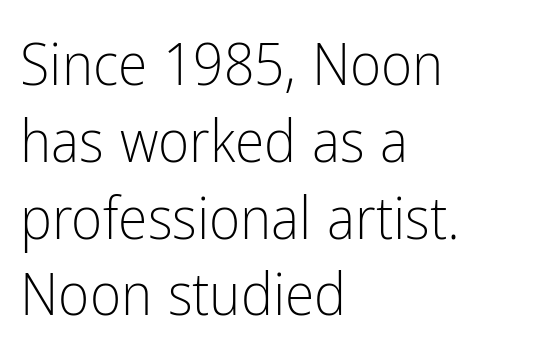
{"serif": "no", "italic": "no", "bold": "no", "weight": "light", "width": "condensed", "stroke_contrast": "low", "x_height": "medium", "monospaced": "no", "underline": "no", "align": "left", "line_spacing": "normal", "line_spacing_ratio": 1.28, "letter_spacing": "normal", "letter_spacing_em": 0.0, "glyph_px": 60}
